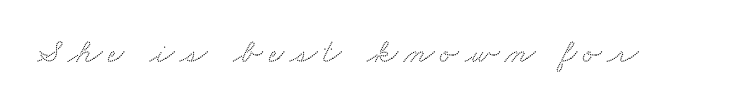
{"serif": "yes", "width": "wide", "stroke_contrast": "medium", "x_height": "small", "monospaced": "no", "underline": "no", "glyph_px": 35}
